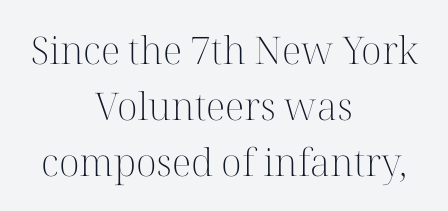
The glyphs in this specimen are seriffed. Horizontal alignment here is central, giving a formal, balanced look. What stands out about the letter spacing? Nothing — it is the standard amount. Whoever set this chose a conventional vertical rhythm. A typesetter would mark this as roman, not italic.
